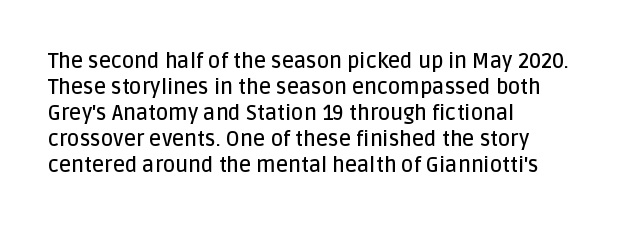
The image shows 21 px text type, upright; set left-aligned, line spacing 1.24x, normal letter spacing, not underlined.
